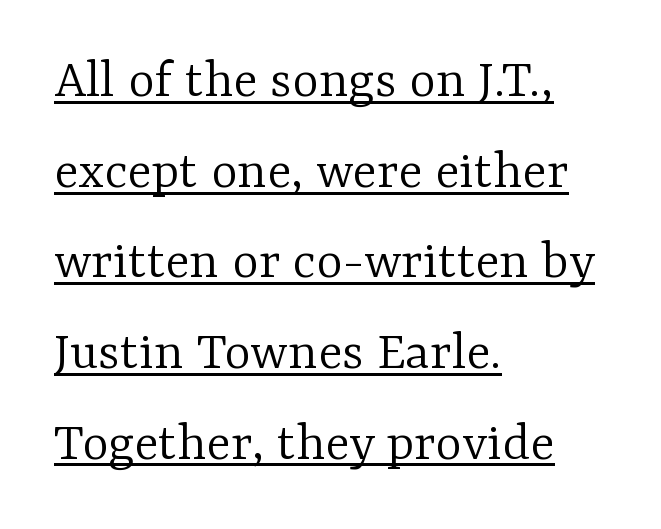
Regarding leading, the lines here are spaced in the standard way. Casual observation: everything's shoved over to the left. Upright lettering throughout. A typesetter would call this proportional, since set widths differ per character. Does extra space separate the letters? No, they use regular spacing.
